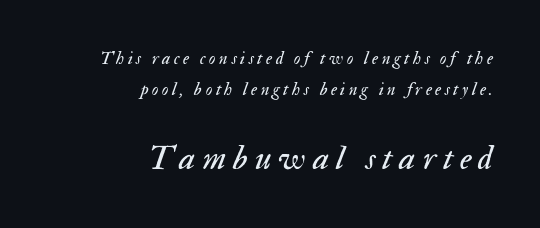
Stem width sits at or under what a default text font uses. Proportional: the letters do not fall into vertical columns. Honestly, the letter spacing is so wide it's the main thing you notice. Style check: oblique.
